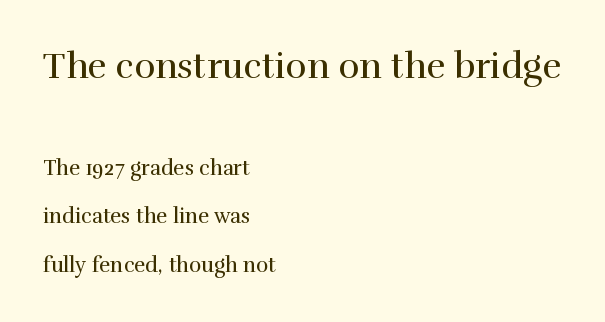
All the whitespace from short lines collects on the right. What kind of face is this? One with serifs. The gap between lines stays unmarked. This is roman type, the default non-slanted kind. Do the characters align in a grid? No, the font is proportional.
